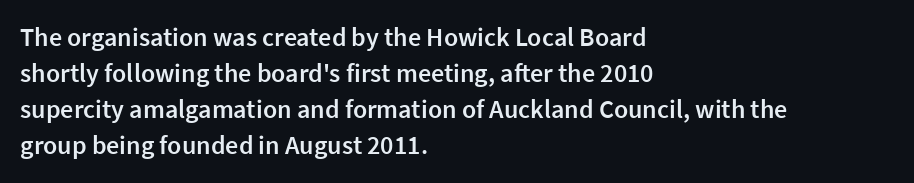
The image shows 26 px text type, upright; set left-aligned, normal line spacing (1.39x), normal letter spacing, not underlined.
